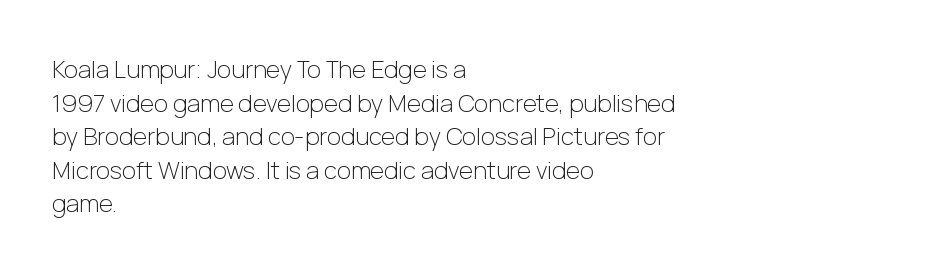
The image shows 24 px text type, upright; set left-aligned, normal line spacing (1.4x), normal letter spacing, not underlined.
